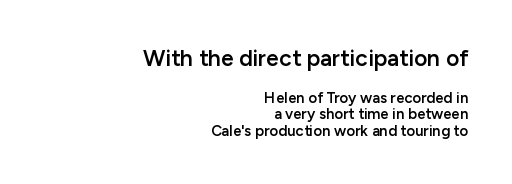
Look at the glyph heights: the upper group is clearly the bigger setting. Does extra space separate the letters? No, they use regular spacing. A roman cut, with each character standing at attention. This is the in-between weight designers call semibold or demi. Caption: multi-line text, flush right, ragged left.
